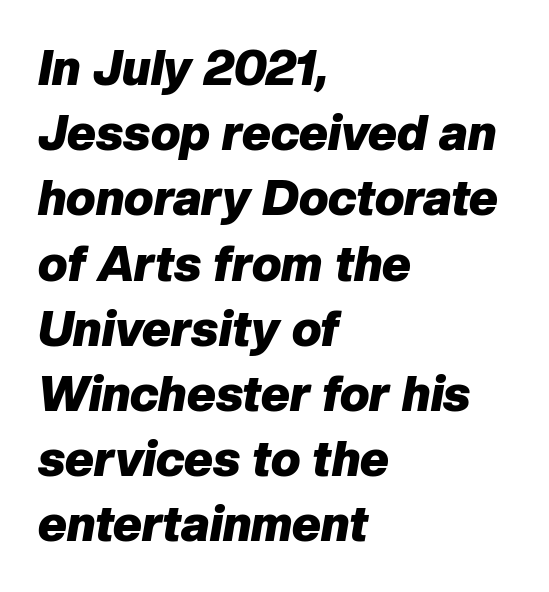
The image shows 49 px heavy type, italic (leaning right); set left-aligned, normal line spacing (1.33x), normal letter spacing, not underlined; low stroke contrast and a medium x-height.
